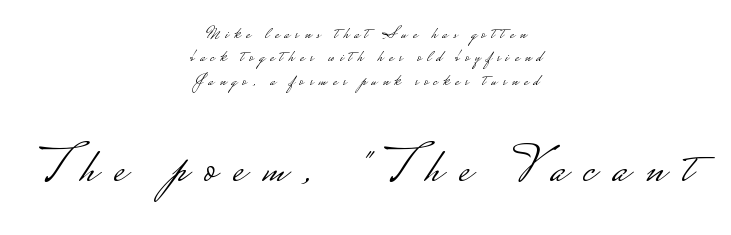
The image shows 51 px light, wide sans-serif type; set centered, normal line spacing (1.38x), unusually wide letter spacing (+0.33 em), not underlined; the second (bottom) block is 3.0x larger; low stroke contrast.
